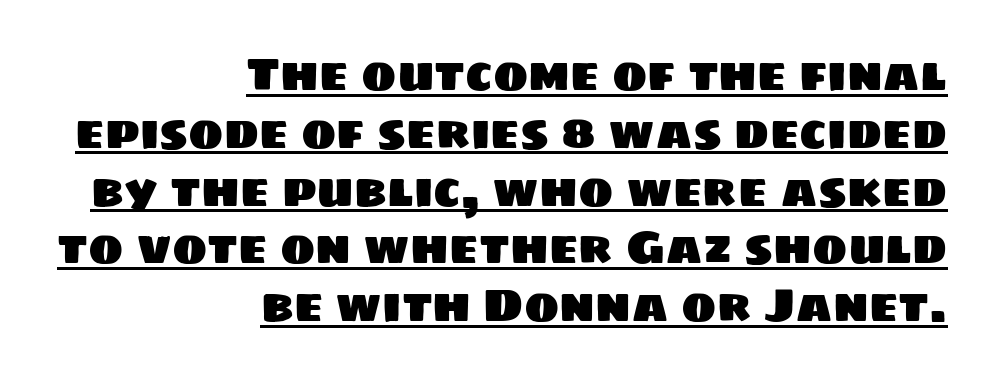
Q: Is the typeface a serif or a sans-serif typeface? A: Sans-serif.
Q: Is the text underlined? A: Yes.
Q: How is the paragraph aligned? A: Right-aligned.
Q: Is the spacing between letters normal or unusually wide? A: Normal.
Q: Width (condensed, normal, or wide)? A: Normal.
Q: Stroke contrast? A: Low.
Q: x-height? A: Large.
Q: Monospaced? A: No.
